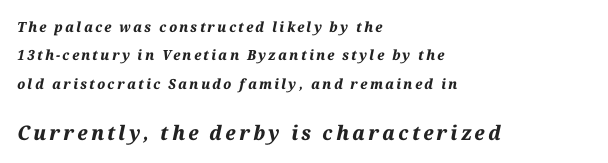
{"italic": "yes", "lean": "right", "slant_degrees": 12, "bold": "yes", "underline": "no", "align": "left", "line_spacing": "loose", "line_spacing_ratio": 2.02, "larger_block": "second", "size_ratio": 1.43, "glyph_px": 20}
